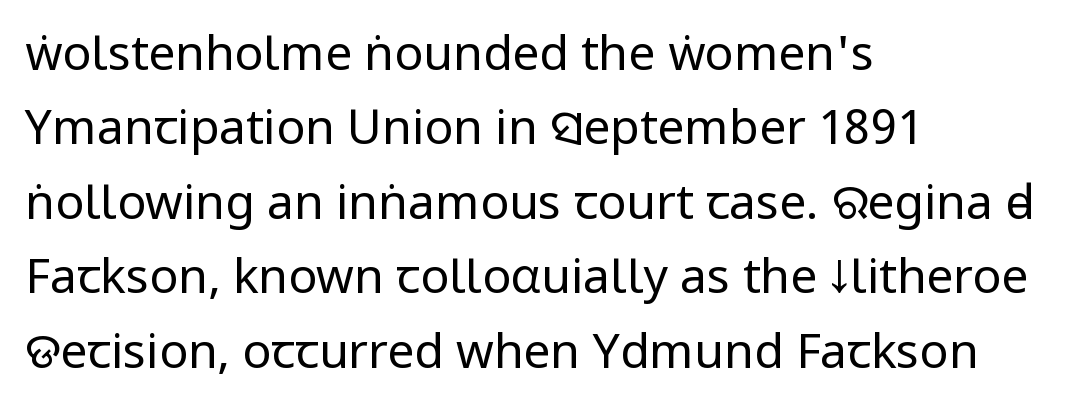
The characters display no serif detailing; their extremities are plain. The specimen omits any rule beneath the text block's lines. Short and long lines alike share a common starting point at left. The rendering keeps characters at their native spacing.
